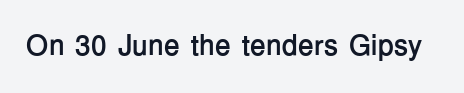
Notice how thick the strokes are: this is what a full bold looks like. Note: no serifs on the glyphs. Ascenders rise straight up at ninety degrees. The area under the type is left untouched. These lines are rendered in a variable-pitch font. A typesetter would call this zero additional tracking.
